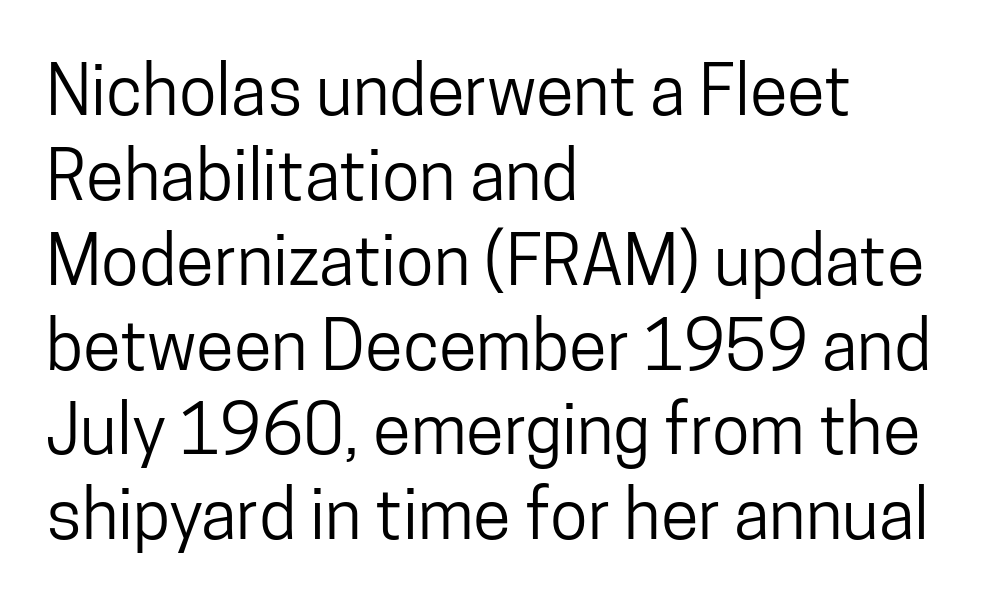
In CSS terms this would be text-align: left. Is this a sans? Yes — the strokes have no serifs. Is there any slant? The stems are plumb. Character widths vary here, with narrow letters taking less room than wide ones. The gaps between neighbouring characters are ordinary and unremarkable.
